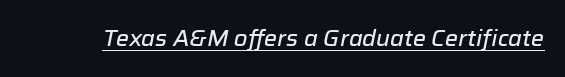
Q: Is the text italic (slanted)? A: Yes, it leans right by about 12 degrees.
Q: Is the text underlined? A: Yes.
Q: Is the spacing between letters normal or unusually wide? A: Normal.
